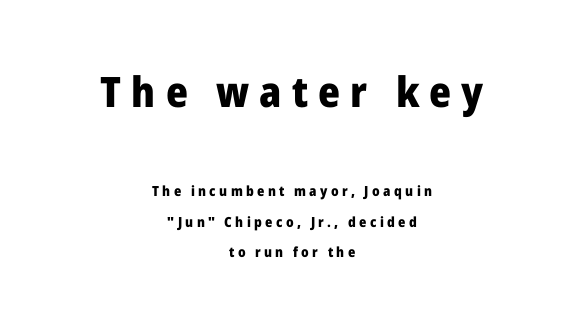
{"serif": "no", "italic": "no", "bold": "yes", "weight": "heavy", "width": "normal", "stroke_contrast": "low", "x_height": "medium", "monospaced": "no", "underline": "no", "align": "center", "line_spacing": "loose", "line_spacing_ratio": 2.16, "letter_spacing": "wide", "letter_spacing_em": 0.24, "larger_block": "first", "size_ratio": 3.0, "glyph_px": 42}
